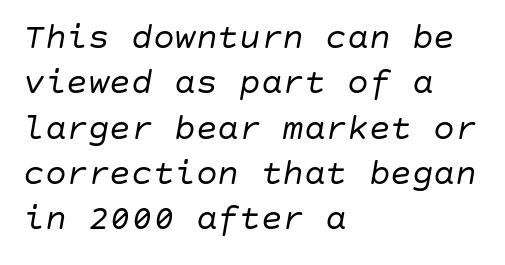
{"italic": "yes", "lean": "right", "slant_degrees": 10, "bold": "no", "weight": "regular", "width": "normal", "stroke_contrast": "low", "x_height": "large", "underline": "no", "align": "left", "line_spacing": "normal", "line_spacing_ratio": 1.26, "letter_spacing": "normal", "letter_spacing_em": 0.0, "glyph_px": 36}
